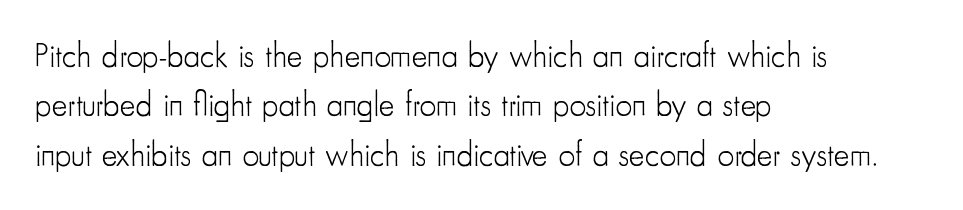
The image shows 33 px light, condensed sans-serif type, upright; set left-aligned, normal line spacing (1.5x), normal letter spacing, not underlined; low stroke contrast and a small x-height.
